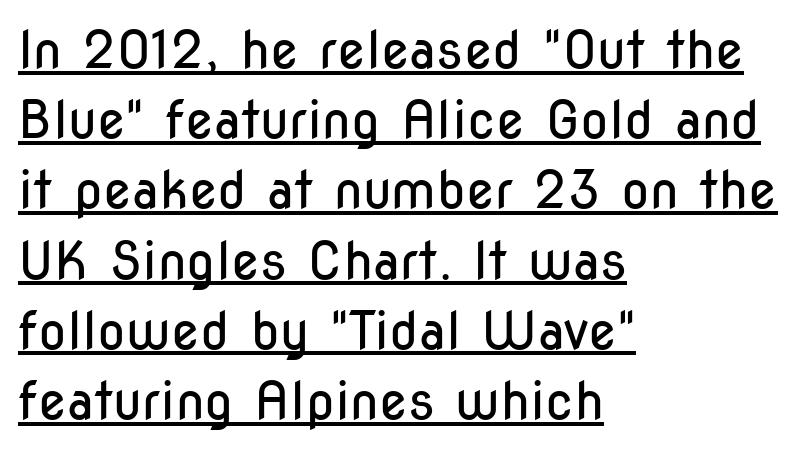
Vertically, the passage feels balanced, rows spaced as you'd expect. Counters stay open thanks to moderate or lighter strokes. Each line of the rendering has a horizontal stroke beneath the glyphs. Each letter keeps its own natural width here, so spacing adapts to shape. All the whitespace from short lines collects on the right.
